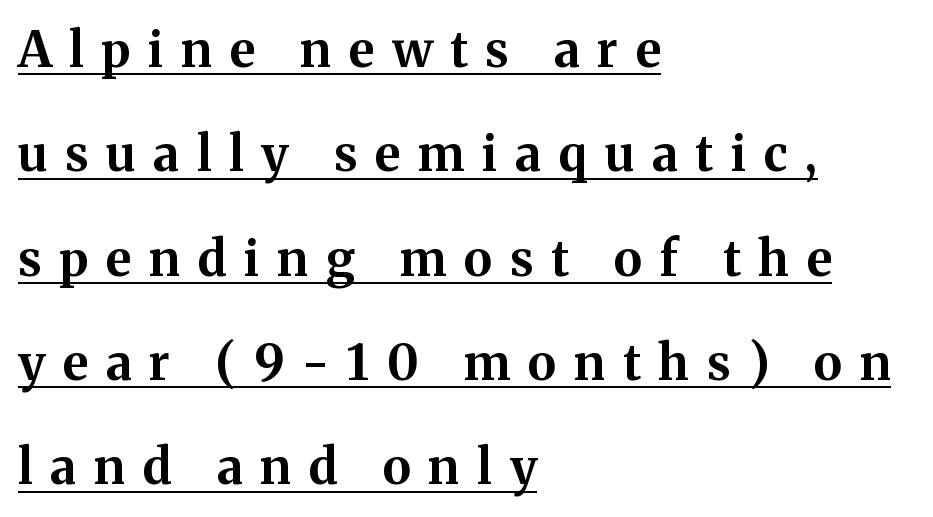
{"serif": "yes", "italic": "no", "bold": "yes", "weight": "bold", "width": "normal", "stroke_contrast": "medium", "x_height": "medium", "monospaced": "no", "underline": "yes", "align": "left", "line_spacing": "loose", "line_spacing_ratio": 2.13, "letter_spacing": "wide", "letter_spacing_em": 0.36, "glyph_px": 49}
